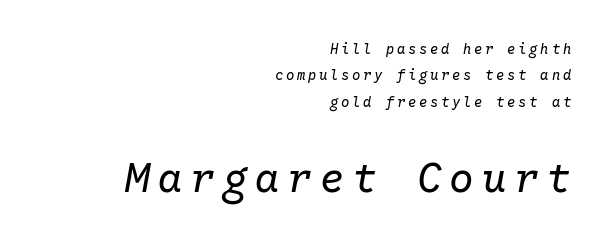
The strip under each line holds only bare page. Teacher's note: observe the even right margin — that is flush-right alignment. The strokes are not fattened; the text isn't bold. Fixed-width glyphs throughout — classic coding-font behaviour.
